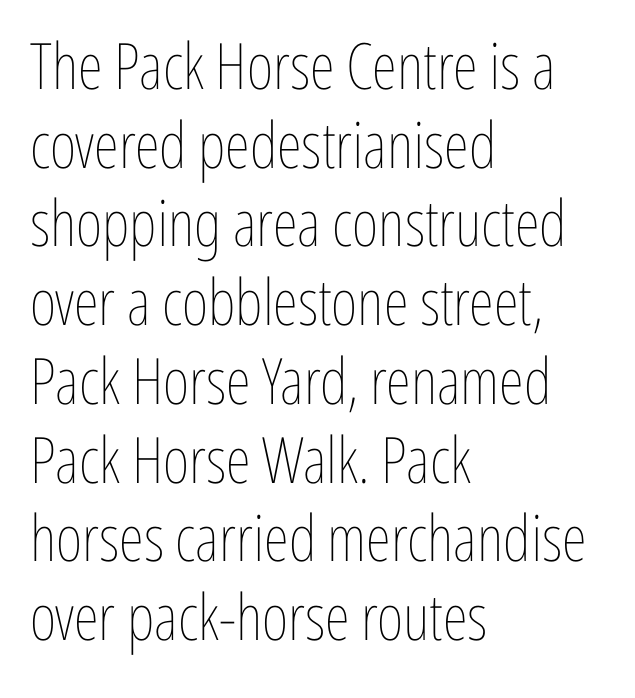
The rag falls on the right side of this text block. Upright lettering throughout. The passage shown is typed in a proportional face where columns would drift. These lines keep a tight, regular rhythm from letter to letter.
